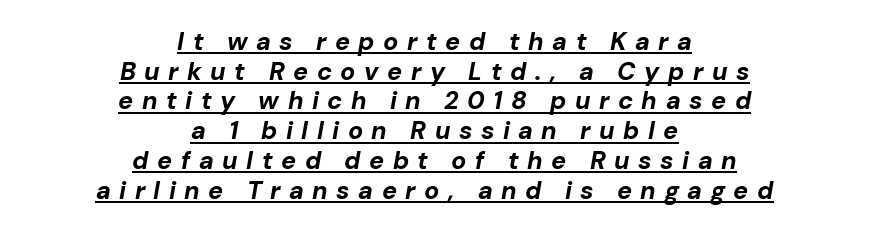
Q: Is the text bold? A: Yes.
Q: Is the text italic (slanted)? A: Yes, it leans right by about 10 degrees.
Q: Is the text underlined? A: Yes.
Q: How is the paragraph aligned? A: Centered.
Q: Is the spacing between letters normal or unusually wide? A: Unusually wide.
